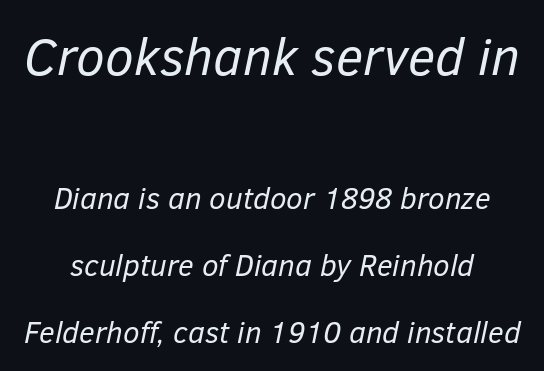
Q: Is the text bold? A: No.
Q: Is the text italic (slanted)? A: Yes, it leans right by about 12 degrees.
Q: Is the text underlined? A: No.
Q: Is the spacing between letters normal or unusually wide? A: Normal.
Q: Is the spacing between lines tight, normal or loose? A: Loose.
Q: Which block of text is set in a larger size, the first (top) or the second (bottom)? A: The first (top) one.
Q: Width (condensed, normal, or wide)? A: Normal.
Q: Stroke contrast? A: Low.
Q: x-height? A: Medium.
Q: Monospaced? A: No.
